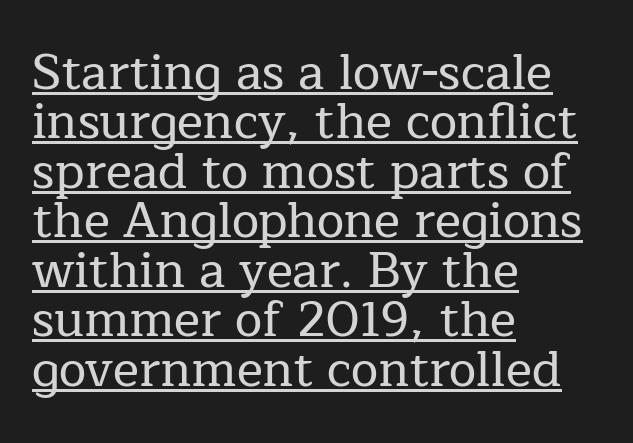
Q: Is the text italic (slanted)? A: No, it is upright.
Q: Is the typeface a serif or a sans-serif typeface? A: Serif.
Q: Is the text underlined? A: Yes.
Q: How is the paragraph aligned? A: Left-aligned.
Q: Is the spacing between letters normal or unusually wide? A: Normal.
Q: Is the spacing between lines tight, normal or loose? A: Tight.
Q: Width (condensed, normal, or wide)? A: Normal.
Q: Stroke contrast? A: Low.
Q: x-height? A: Medium.
Q: Monospaced? A: No.
